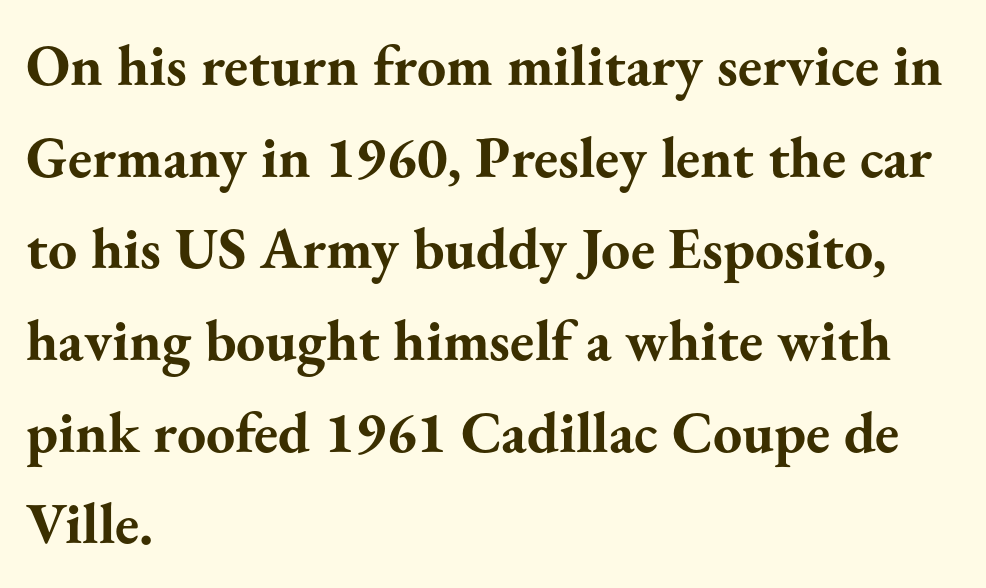
{"serif": "yes", "italic": "no", "bold": "yes", "weight": "bold", "width": "normal", "stroke_contrast": "medium", "x_height": "small", "monospaced": "no", "underline": "no", "align": "left", "line_spacing": "normal", "line_spacing_ratio": 1.58, "letter_spacing": "normal", "letter_spacing_em": 0.0, "glyph_px": 58}
